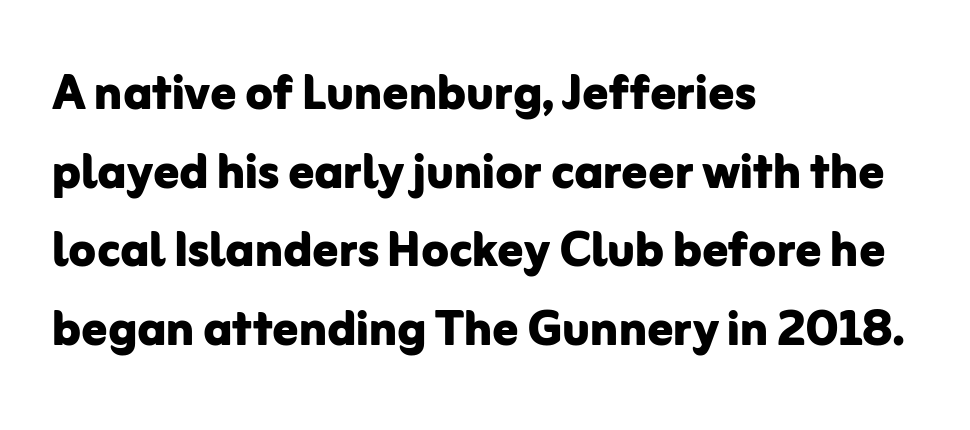
The image shows 63 px bold sans-serif type, upright; set left-aligned, normal line spacing (1.25x), normal letter spacing, not underlined; low stroke contrast and a medium x-height.
